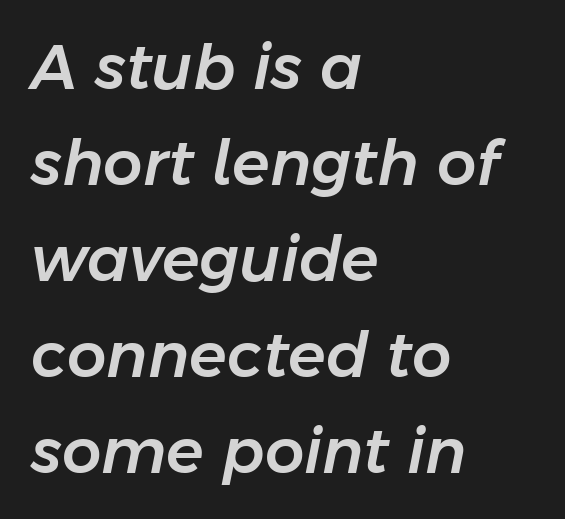
{"italic": "yes", "lean": "right", "slant_degrees": 11, "width": "normal", "stroke_contrast": "low", "x_height": "medium", "monospaced": "no", "underline": "no", "align": "left", "line_spacing": "normal", "line_spacing_ratio": 1.55, "letter_spacing": "normal", "letter_spacing_em": 0.0, "glyph_px": 62}
